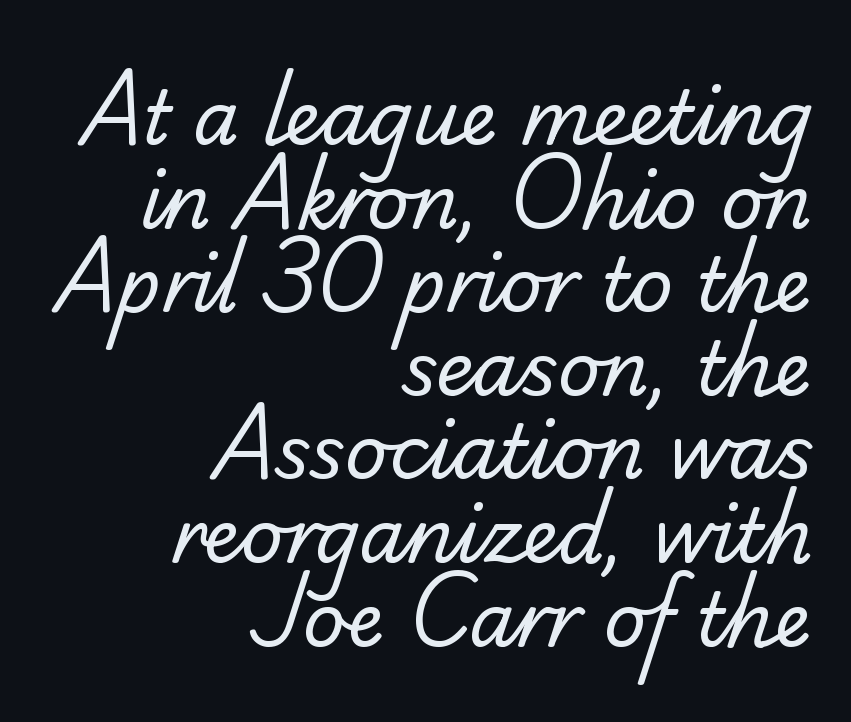
{"serif": "yes", "bold": "no", "weight": "regular", "width": "normal", "stroke_contrast": "low", "x_height": "small", "monospaced": "no", "underline": "no", "align": "right", "line_spacing": "tight", "line_spacing_ratio": 1.13, "letter_spacing": "normal", "letter_spacing_em": 0.0, "glyph_px": 74}
